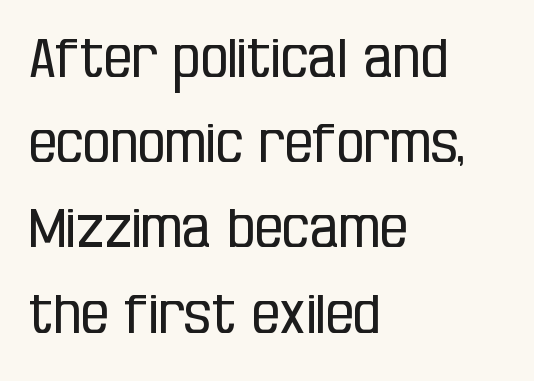
{"serif": "no", "italic": "no", "bold": "no", "weight": "regular", "width": "condensed", "stroke_contrast": "low", "x_height": "large", "monospaced": "no", "underline": "no", "align": "left", "line_spacing": "normal", "line_spacing_ratio": 1.55, "letter_spacing": "normal", "letter_spacing_em": 0.0, "glyph_px": 55}
